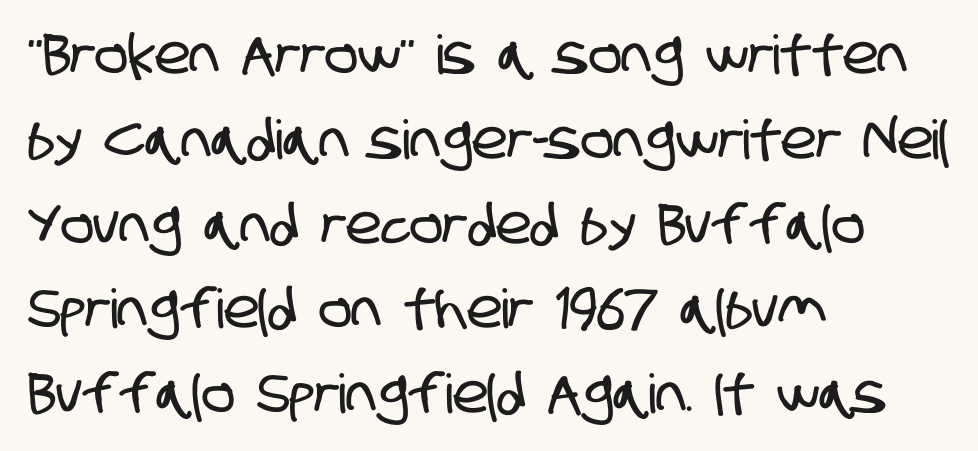
Q: Is the typeface a serif or a sans-serif typeface? A: Sans-serif.
Q: Is the text underlined? A: No.
Q: How is the paragraph aligned? A: Left-aligned.
Q: Is the spacing between letters normal or unusually wide? A: Normal.
Q: Is the spacing between lines tight, normal or loose? A: Normal.
Q: Width (condensed, normal, or wide)? A: Condensed.
Q: Stroke contrast? A: Low.
Q: x-height? A: Large.
Q: Monospaced? A: No.
